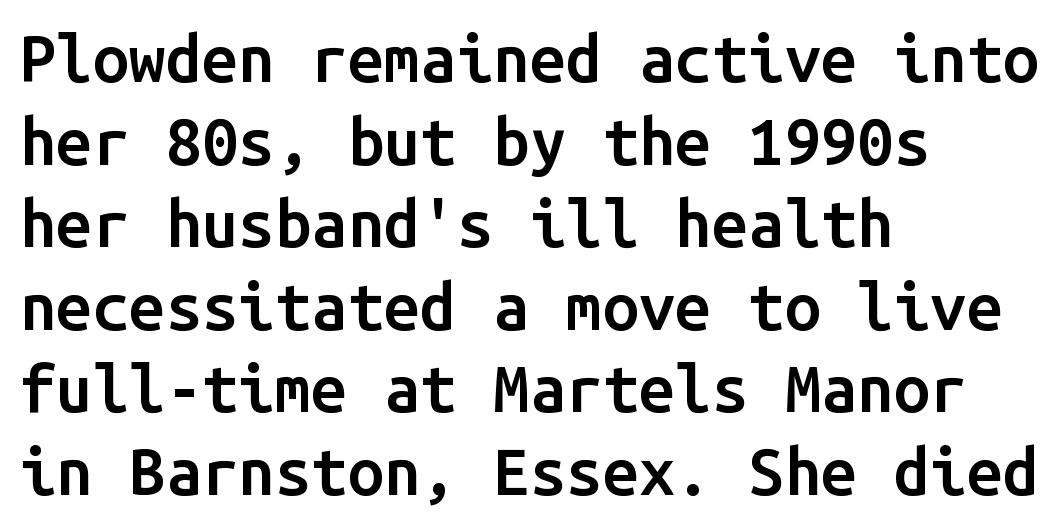
The image shows 65 px semibold sans-serif type, upright, monospaced; set left-aligned, normal line spacing (1.27x), normal letter spacing, not underlined; low stroke contrast and a medium x-height.
